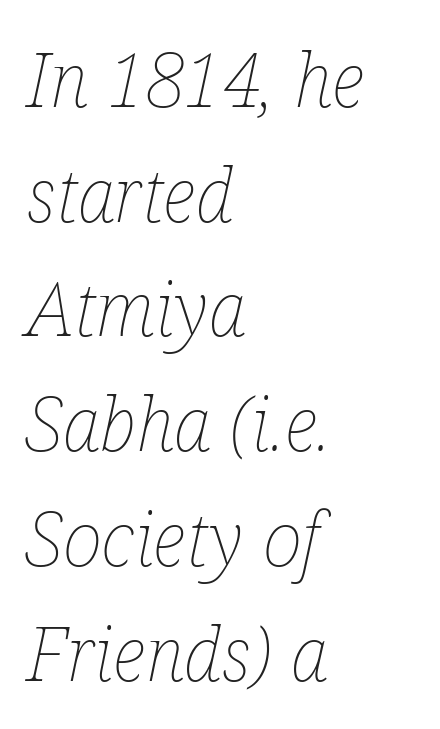
{"italic": "yes", "lean": "right", "slant_degrees": 12, "bold": "no", "weight": "thin", "width": "condensed", "stroke_contrast": "low", "x_height": "medium", "monospaced": "no", "underline": "no", "align": "left", "line_spacing": "normal", "line_spacing_ratio": 1.53, "letter_spacing": "normal", "letter_spacing_em": 0.0, "glyph_px": 75}
